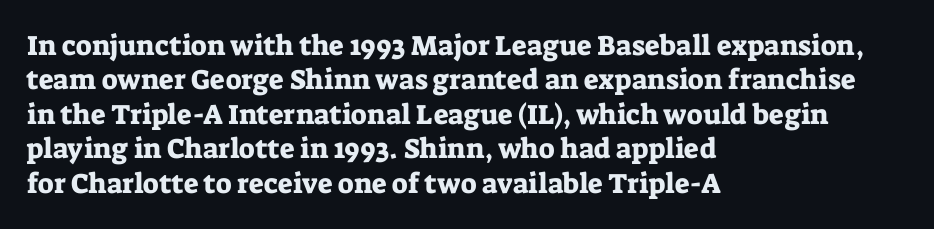
{"serif": "yes", "italic": "no", "width": "normal", "stroke_contrast": "low", "x_height": "medium", "monospaced": "no", "underline": "no", "align": "left", "line_spacing_ratio": 1.23, "letter_spacing": "normal", "letter_spacing_em": 0.0, "glyph_px": 28}
